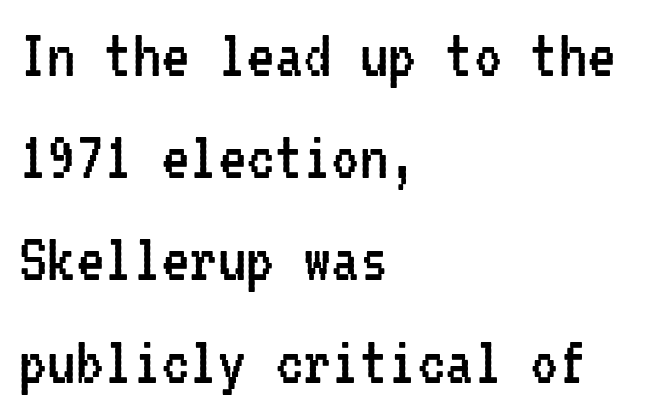
Q: Is the text bold? A: No.
Q: Is the text italic (slanted)? A: No, it is upright.
Q: Is the typeface a serif or a sans-serif typeface? A: Sans-serif.
Q: Is the text underlined? A: No.
Q: How is the paragraph aligned? A: Left-aligned.
Q: Is the spacing between letters normal or unusually wide? A: Normal.
Q: Is the spacing between lines tight, normal or loose? A: Normal.
Q: Width (condensed, normal, or wide)? A: Condensed.
Q: Stroke contrast? A: Low.
Q: x-height? A: Medium.
Q: Monospaced? A: Yes.
